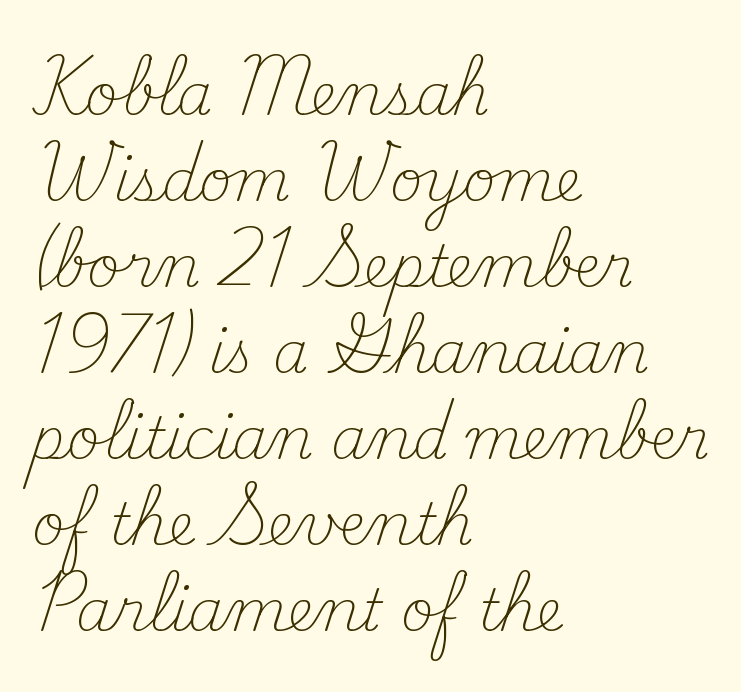
Q: Is the text bold? A: No.
Q: Is the text italic (slanted)? A: Yes.
Q: Is the typeface a serif or a sans-serif typeface? A: Serif.
Q: Is the text underlined? A: No.
Q: How is the paragraph aligned? A: Left-aligned.
Q: Is the spacing between letters normal or unusually wide? A: Normal.
Q: Is the spacing between lines tight, normal or loose? A: Normal.
Q: Width (condensed, normal, or wide)? A: Normal.
Q: Stroke contrast? A: Medium.
Q: x-height? A: Small.
Q: Monospaced? A: No.
